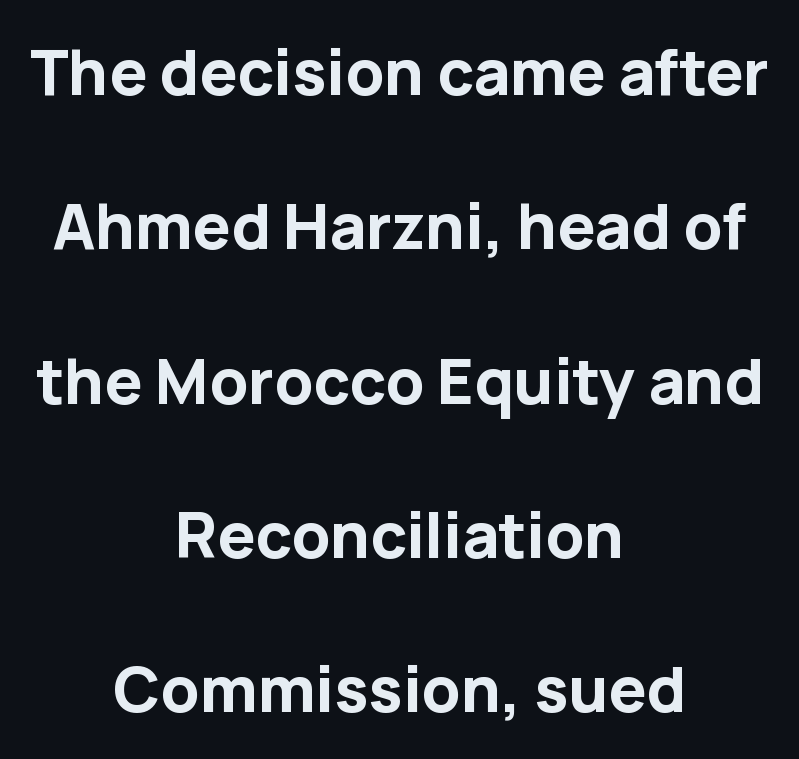
Q: Is the text bold? A: Yes.
Q: Is the text italic (slanted)? A: No, it is upright.
Q: Is the typeface a serif or a sans-serif typeface? A: Sans-serif.
Q: Is the text underlined? A: No.
Q: How is the paragraph aligned? A: Centered.
Q: Is the spacing between letters normal or unusually wide? A: Normal.
Q: Is the spacing between lines tight, normal or loose? A: Loose.
Q: Width (condensed, normal, or wide)? A: Normal.
Q: Stroke contrast? A: Low.
Q: x-height? A: Medium.
Q: Monospaced? A: No.
